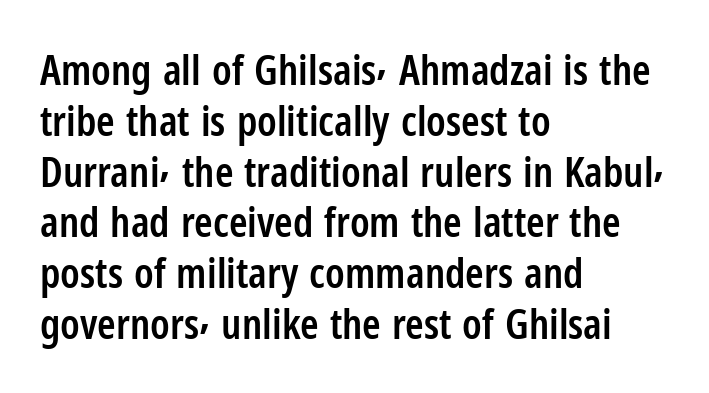
Q: Is the text bold? A: Semi-bold.
Q: Is the text italic (slanted)? A: No, it is upright.
Q: Is the typeface a serif or a sans-serif typeface? A: Sans-serif.
Q: Is the text underlined? A: No.
Q: How is the paragraph aligned? A: Left-aligned.
Q: Is the spacing between letters normal or unusually wide? A: Normal.
Q: Width (condensed, normal, or wide)? A: Condensed.
Q: Stroke contrast? A: Low.
Q: x-height? A: Medium.
Q: Monospaced? A: No.
